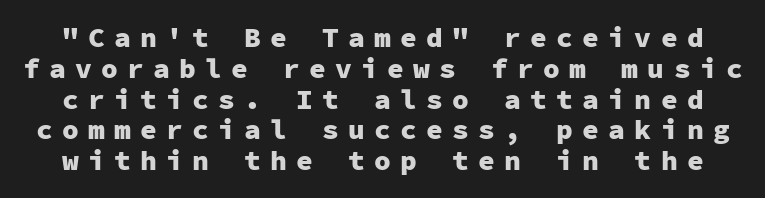
The image shows 28 px heavy sans-serif type, upright, monospaced; set tight line spacing (1.1x), unusually wide letter spacing (+0.33 em), not underlined; low stroke contrast and a medium x-height.
